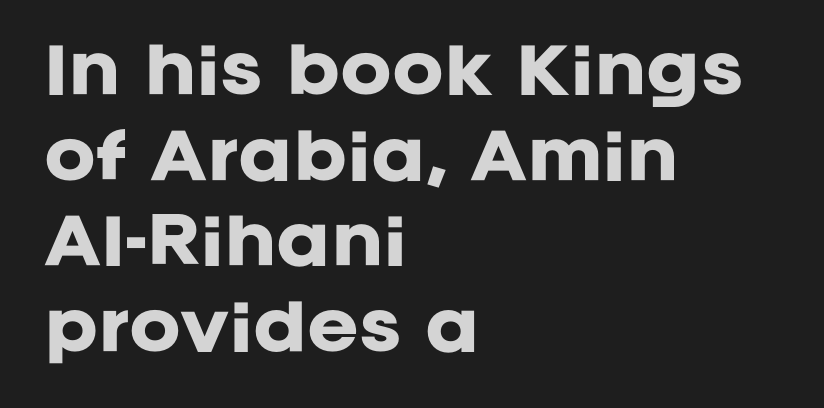
Is this a fixed-width face? No — the glyphs have proportional, varying widths. A normal amount of white space separates one row of letters from the next. Quick note: not italic, upright. A dark, heavy texture on the line: the type is bold. The specimen omits any rule beneath the text block's lines. Each word holds together tightly as a unit, with standard inter-letter gaps.
